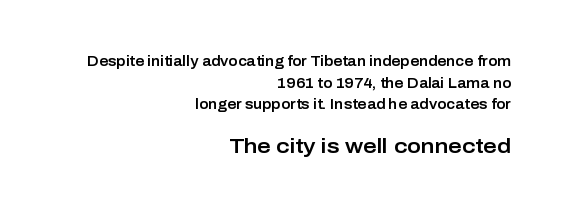
Q: Is the text italic (slanted)? A: No, it is upright.
Q: Is the text underlined? A: No.
Q: How is the paragraph aligned? A: Right-aligned.
Q: Is the spacing between letters normal or unusually wide? A: Normal.
Q: Is the spacing between lines tight, normal or loose? A: Normal.
Q: Which block of text is set in a larger size, the first (top) or the second (bottom)? A: The second (bottom) one.
